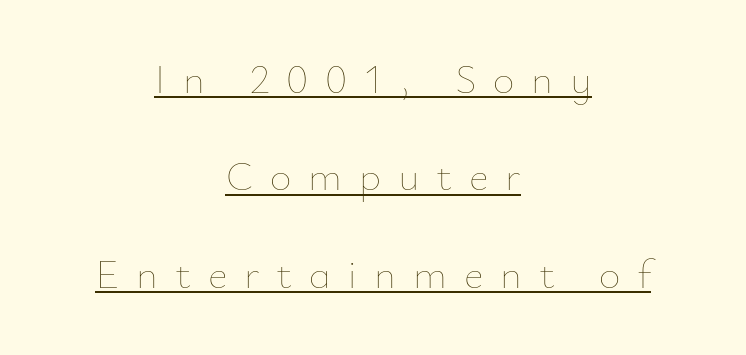
Varying glyph widths throughout — classic text-font behaviour. Descenders here cross a horizontal rule under the line. Loosely led — the rows are spread out. This rendering uses center alignment, leaving both contours irregular but symmetric.
